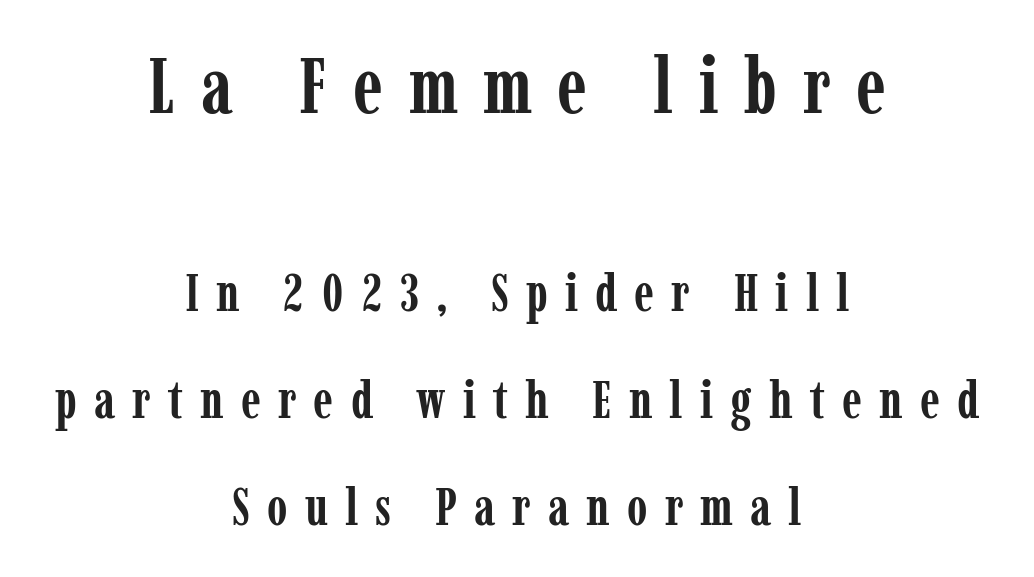
The whitespace from short lines is split evenly between both sides. The text was rendered using a seriffed face with decorative stroke endings. Students, observe: this is what heavily led, spacious text looks like. The passage shown is emphatically bold. Unlike italic type, these characters show no tilt at all.
